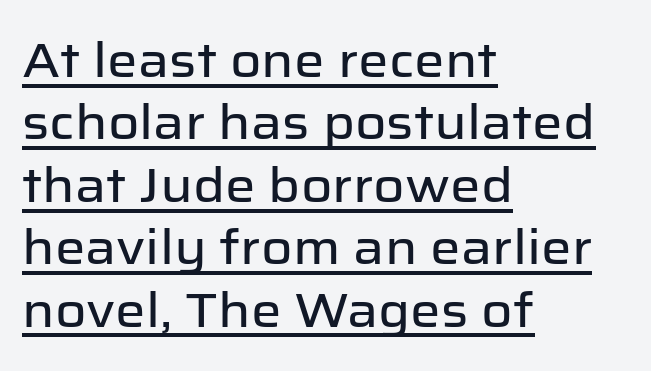
Horizontally, the lines are justified to the leading edge only. These lines were composed using upright roman letters. You could not count columns in this text — the font is proportionally spaced. Rows of type keep a routine distance in the vertical direction. Students, observe the line beneath the letters — that is underlining.
